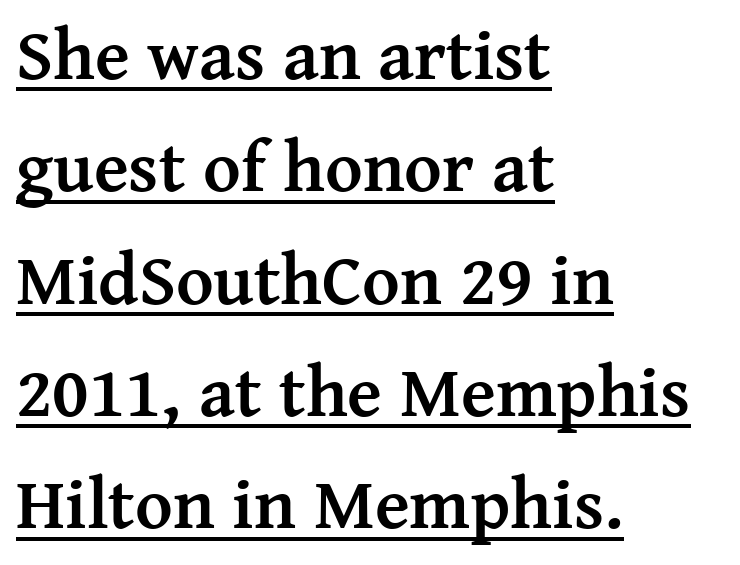
The image shows 72 px semibold serif type, upright; set left-aligned, normal line spacing (1.56x), normal letter spacing, underlined; medium stroke contrast and a medium x-height.
